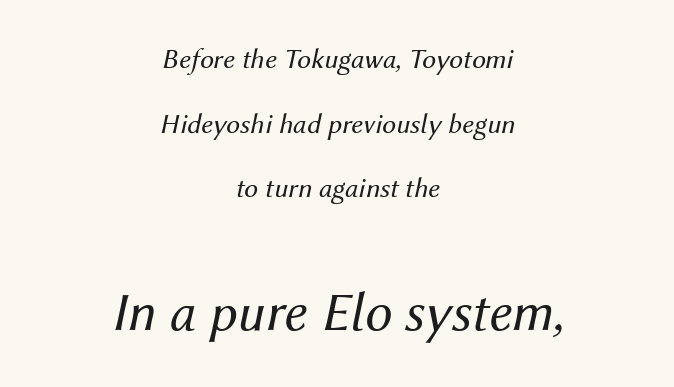
Q: Is the text bold? A: No.
Q: Is the text italic (slanted)? A: Yes, it leans right by about 12 degrees.
Q: Is the text underlined? A: No.
Q: How is the paragraph aligned? A: Centered.
Q: Is the spacing between letters normal or unusually wide? A: Normal.
Q: Is the spacing between lines tight, normal or loose? A: Loose.
Q: Which block of text is set in a larger size, the first (top) or the second (bottom)? A: The second (bottom) one.
Q: Width (condensed, normal, or wide)? A: Normal.
Q: Stroke contrast? A: Medium.
Q: x-height? A: Medium.
Q: Monospaced? A: No.
